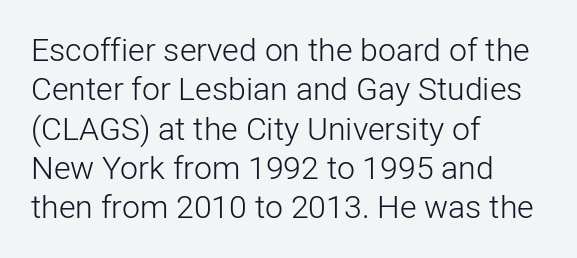
{"serif": "no", "italic": "no", "bold": "no", "weight": "light", "width": "normal", "stroke_contrast": "low", "x_height": "medium", "monospaced": "no", "underline": "no", "align": "left", "line_spacing_ratio": 1.23, "letter_spacing": "normal", "letter_spacing_em": 0.0, "glyph_px": 32}
